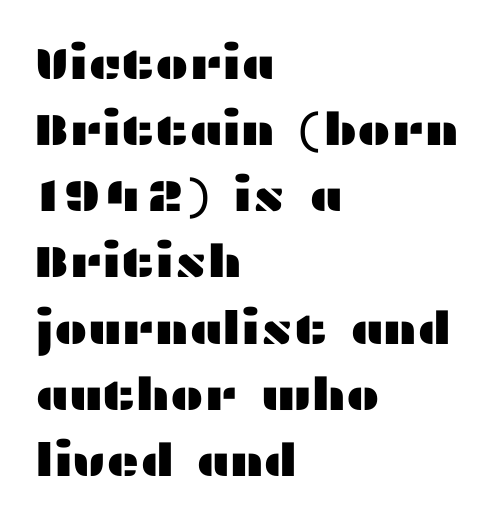
{"serif": "no", "italic": "no", "width": "wide", "stroke_contrast": "medium", "x_height": "medium", "monospaced": "no", "underline": "no", "align": "left", "line_spacing": "normal", "line_spacing_ratio": 1.47, "letter_spacing": "normal", "letter_spacing_em": 0.0, "glyph_px": 45}
